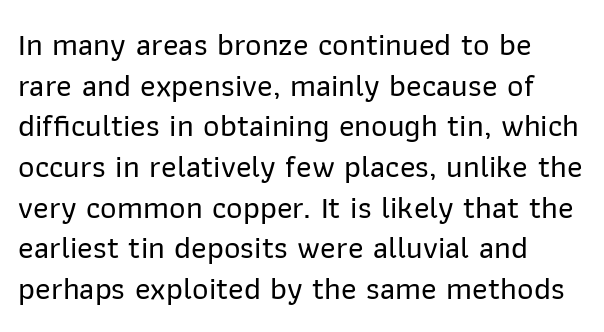
Type without underlining. Does extra space separate the letters? No, they use regular spacing. How would I describe the line gaps? Plain and ordinary. The passage shown is typeset with a sans-serif family. Do the characters align in a grid? No, the font is proportional. Is the block centered? No — it sits flush against the left margin.
